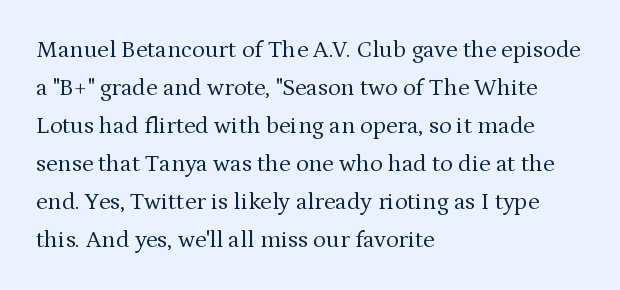
Caption: standard tracking, unaltered. How would I describe the line gaps? Plain and ordinary. Notice how the stems are strictly vertical — no italics here. The typeface has the unassuming heft of standard copy or less. The lines are quadded left.
